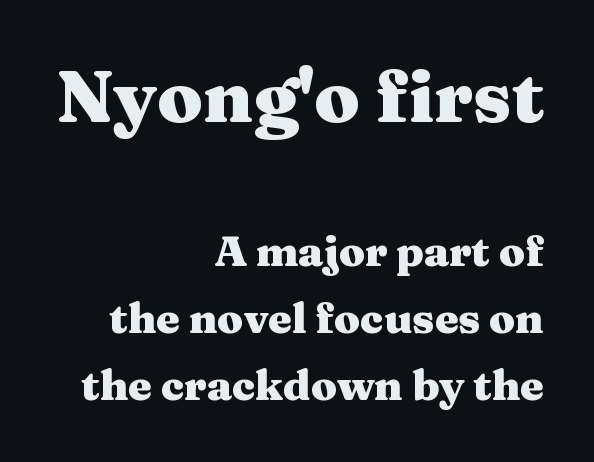
Spacing between characters is what you'd get straight out of the box. Regarding serifs, this sample has them. This sample has the flowing, uneven cadence of proportional lettering. The words here are not underlined.
